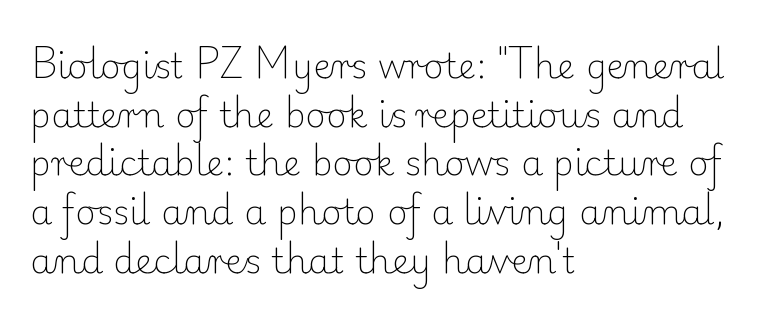
Nope, not italic — everything's standing straight. The letters carry serifs — small finishing strokes at the ends of their stems. Students, observe: this is what conventionally led text looks like. Stems and bowls with no extra thickness — not bold.
